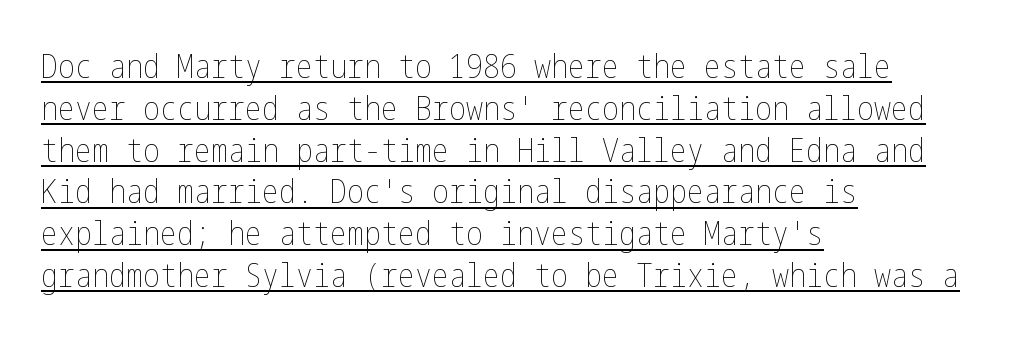
Q: Is the text bold? A: No.
Q: Is the text italic (slanted)? A: No, it is upright.
Q: Is the text underlined? A: Yes.
Q: How is the paragraph aligned? A: Left-aligned.
Q: Is the spacing between letters normal or unusually wide? A: Normal.
Q: Width (condensed, normal, or wide)? A: Condensed.
Q: Stroke contrast? A: Low.
Q: x-height? A: Medium.
